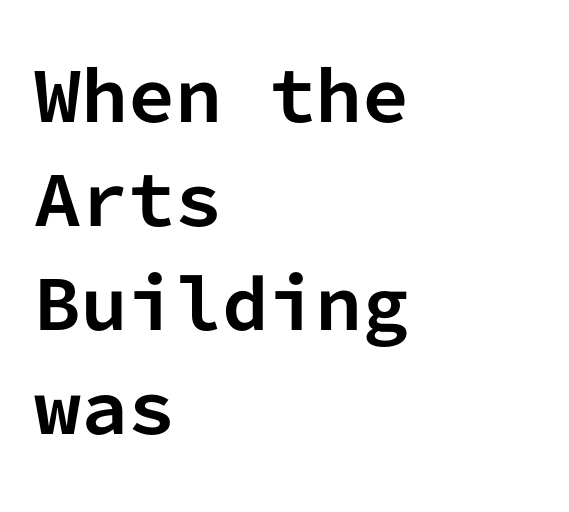
{"serif": "no", "italic": "no", "bold": "yes", "weight": "bold", "width": "normal", "stroke_contrast": "low", "x_height": "medium", "monospaced": "yes", "underline": "no", "align": "left", "line_spacing": "normal", "line_spacing_ratio": 1.55, "letter_spacing": "normal", "letter_spacing_em": 0.0, "glyph_px": 67}
